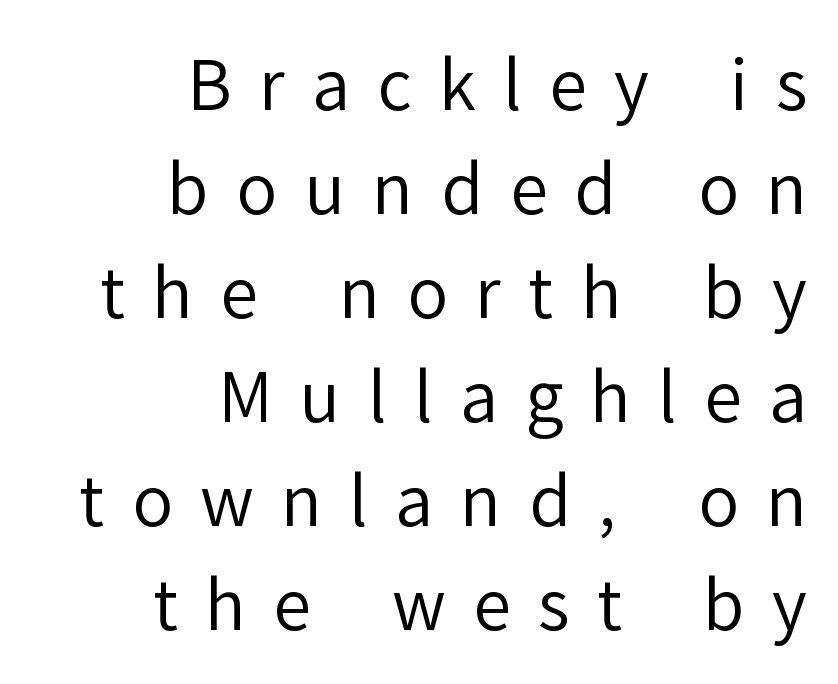
Descenders are the only things crossing below the line. This is roman type, the default non-slanted kind. Check where the strokes stop: nothing finishes them off — pure sans. Layout note: lines flush right. Think of a printed novel: that variable character pitch is what you see here. Notice how descenders clear the ascenders below comfortably — that's standard leading.
